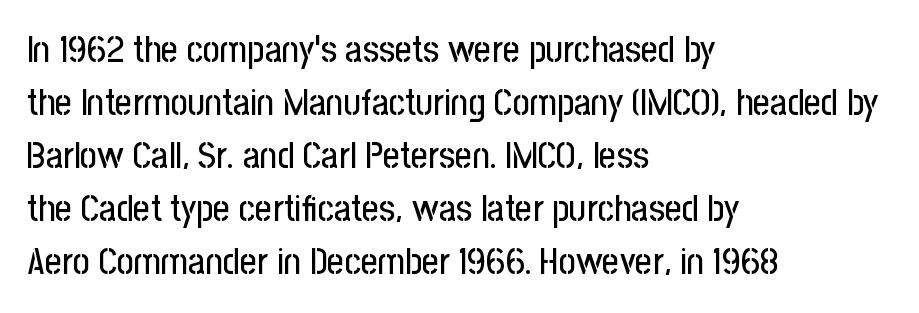
Horizontal alignment here is leftward, the default for most running prose. The specimen reads as upright at a glance. The designer left line spacing at the default. This sample uses plain, unmodified letter spacing.
